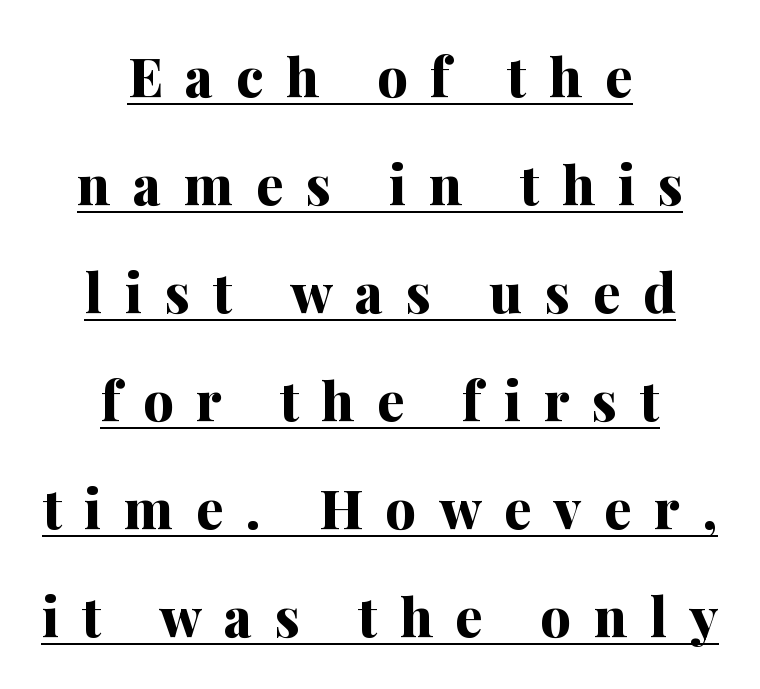
Caption: multi-line text, centered on the measure. Think of a printed novel: that variable character pitch is what you see here. Students, note that the glyphs here are deliberately spaced far apart. The letters carry serifs — small finishing strokes at the ends of their stems. Baseline-to-baseline distance is far greater than the letter height.
